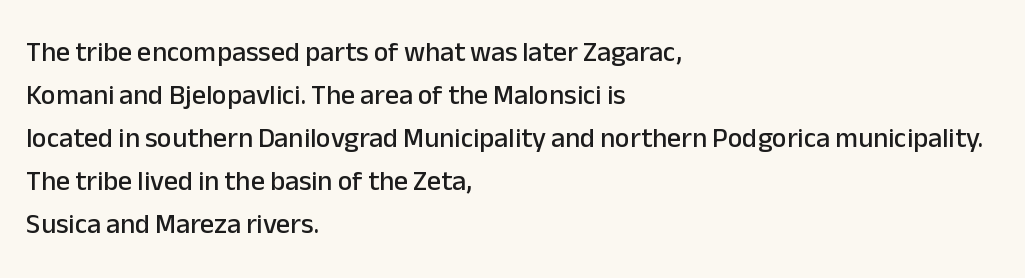
Q: Is the text italic (slanted)? A: No, it is upright.
Q: Is the typeface a serif or a sans-serif typeface? A: Sans-serif.
Q: Is the text underlined? A: No.
Q: How is the paragraph aligned? A: Left-aligned.
Q: Is the spacing between letters normal or unusually wide? A: Normal.
Q: Is the spacing between lines tight, normal or loose? A: Normal.
Q: Width (condensed, normal, or wide)? A: Normal.
Q: Stroke contrast? A: Low.
Q: x-height? A: Medium.
Q: Monospaced? A: No.
